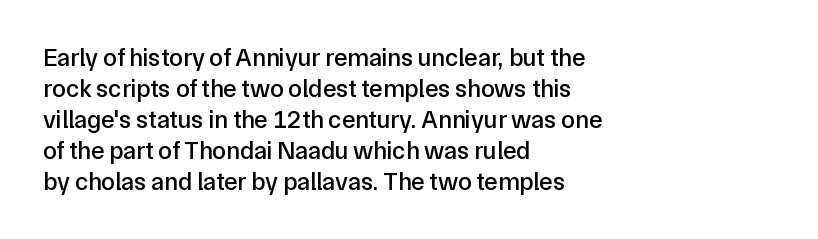
Clear beneath every line of the passage. Is the block centered? No — it sits flush against the left margin. Observe the ordinary spacing: letters are neighbours, not strangers. The letters stand upright; this is a roman face.
